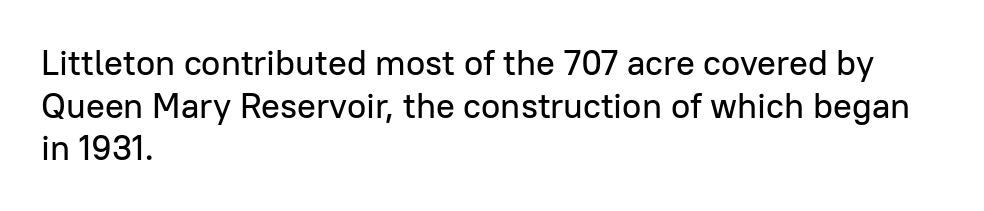
{"serif": "no", "italic": "no", "width": "normal", "stroke_contrast": "low", "x_height": "medium", "monospaced": "no", "underline": "no", "align": "left", "line_spacing_ratio": 1.22, "letter_spacing": "normal", "letter_spacing_em": 0.0, "glyph_px": 35}
